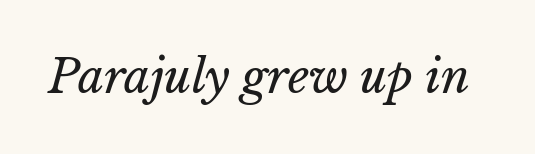
{"italic": "yes", "lean": "right", "slant_degrees": 15, "bold": "no", "weight": "regular", "width": "normal", "stroke_contrast": "low", "x_height": "medium", "monospaced": "no", "underline": "no", "letter_spacing": "normal", "letter_spacing_em": 0.0, "glyph_px": 46}
